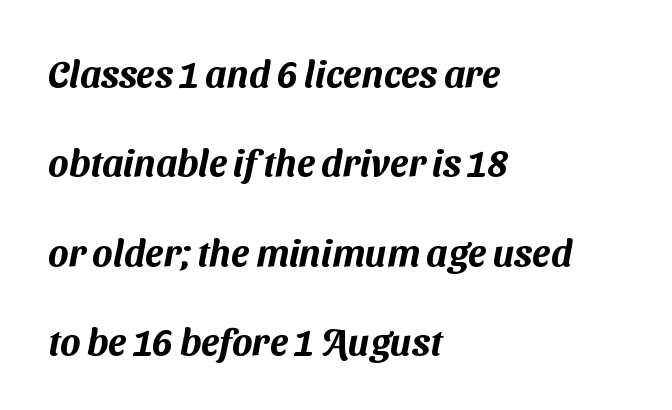
{"serif": "no", "width": "normal", "stroke_contrast": "medium", "x_height": "medium", "monospaced": "no", "underline": "no", "align": "left", "line_spacing": "loose", "line_spacing_ratio": 2.35, "letter_spacing": "normal", "letter_spacing_em": 0.0, "glyph_px": 38}
